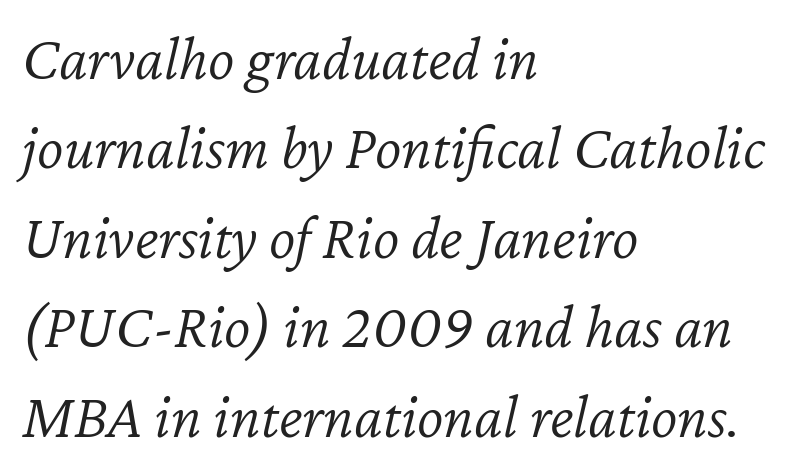
Summary of vertical rhythm: regular, with standard interline spacing. Where is the straight margin? On the left. The specimen omits any rule beneath the text block's lines. A typesetter would call this proportional, since set widths differ per character. Students, note that the glyphs here touch the page at normal intervals.
